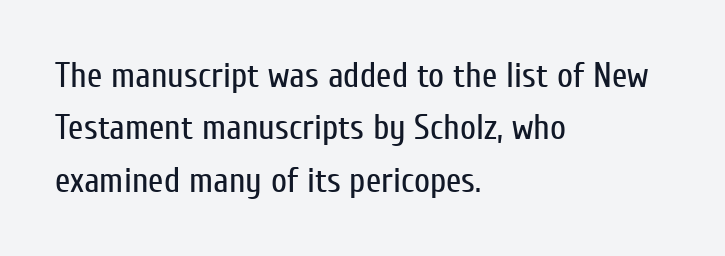
Q: Is the text bold? A: No.
Q: Is the text italic (slanted)? A: No, it is upright.
Q: Is the typeface a serif or a sans-serif typeface? A: Sans-serif.
Q: Is the text underlined? A: No.
Q: How is the paragraph aligned? A: Left-aligned.
Q: Is the spacing between letters normal or unusually wide? A: Normal.
Q: Is the spacing between lines tight, normal or loose? A: Normal.
Q: Width (condensed, normal, or wide)? A: Condensed.
Q: Stroke contrast? A: Low.
Q: x-height? A: Medium.
Q: Monospaced? A: No.
